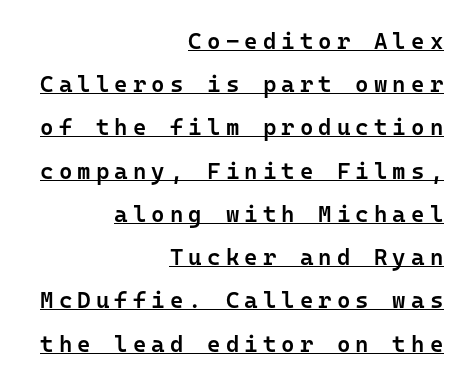
Words appear elongated and porous because spacing is wide. The strokes are fattened partway — semibold, not bold. It's the straight-up-and-down kind of type. The rendering uses the underline text-decoration. Teacher's note: observe the even right margin — that is flush-right alignment.
